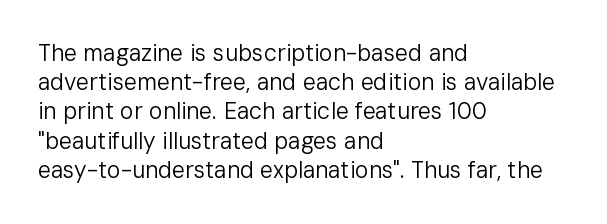
The image shows 23 px text type, upright; set left-aligned, normal line spacing (1.27x), normal letter spacing, not underlined.
